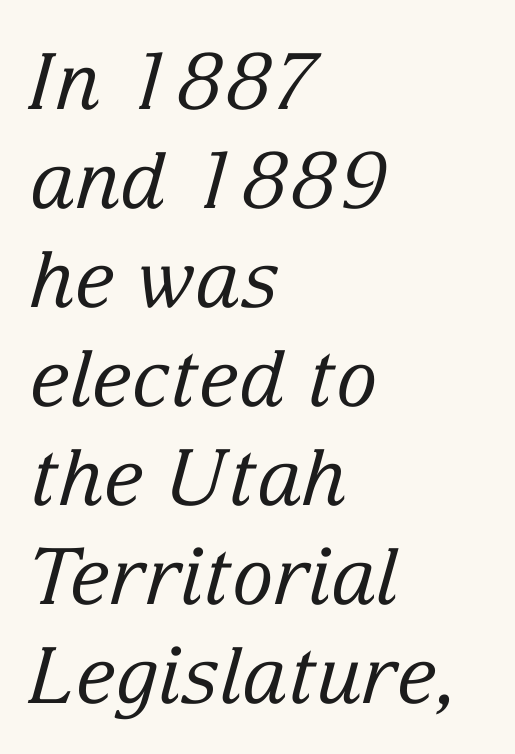
{"serif": "yes", "italic": "yes", "lean": "right", "slant_degrees": 15, "bold": "no", "weight": "regular", "width": "normal", "stroke_contrast": "low", "x_height": "medium", "monospaced": "no", "underline": "no", "align": "left", "line_spacing": "normal", "line_spacing_ratio": 1.27, "letter_spacing": "normal", "letter_spacing_em": 0.0, "glyph_px": 78}
